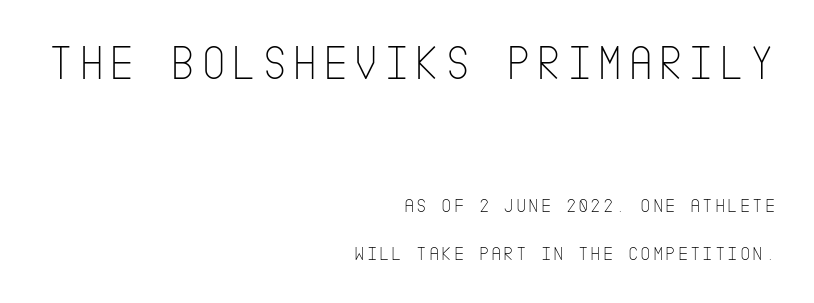
{"serif": "no", "italic": "no", "bold": "no", "weight": "thin", "width": "condensed", "stroke_contrast": "low", "x_height": "large", "underline": "no", "align": "right", "line_spacing": "loose", "line_spacing_ratio": 2.4, "larger_block": "first", "size_ratio": 2.45, "glyph_px": 49}
